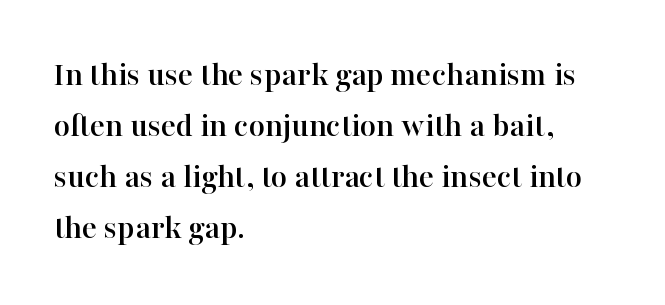
Q: Is the text italic (slanted)? A: No, it is upright.
Q: Is the typeface a serif or a sans-serif typeface? A: Serif.
Q: Is the text underlined? A: No.
Q: How is the paragraph aligned? A: Left-aligned.
Q: Is the spacing between letters normal or unusually wide? A: Normal.
Q: Is the spacing between lines tight, normal or loose? A: Normal.
Q: Width (condensed, normal, or wide)? A: Normal.
Q: Stroke contrast? A: High.
Q: x-height? A: Medium.
Q: Monospaced? A: No.
